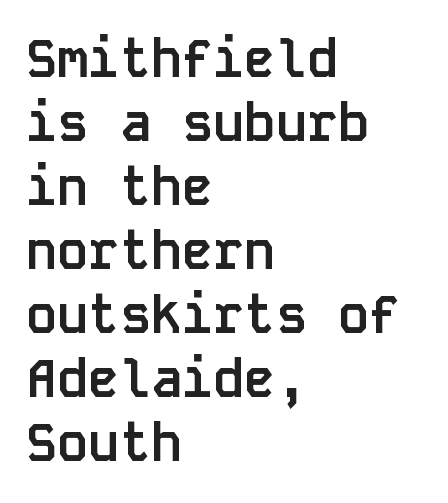
Q: Is the text bold? A: Yes.
Q: Is the text italic (slanted)? A: No, it is upright.
Q: Is the typeface a serif or a sans-serif typeface? A: Sans-serif.
Q: Is the text underlined? A: No.
Q: How is the paragraph aligned? A: Left-aligned.
Q: Is the spacing between letters normal or unusually wide? A: Normal.
Q: Width (condensed, normal, or wide)? A: Normal.
Q: Stroke contrast? A: Low.
Q: x-height? A: Large.
Q: Monospaced? A: Yes.
